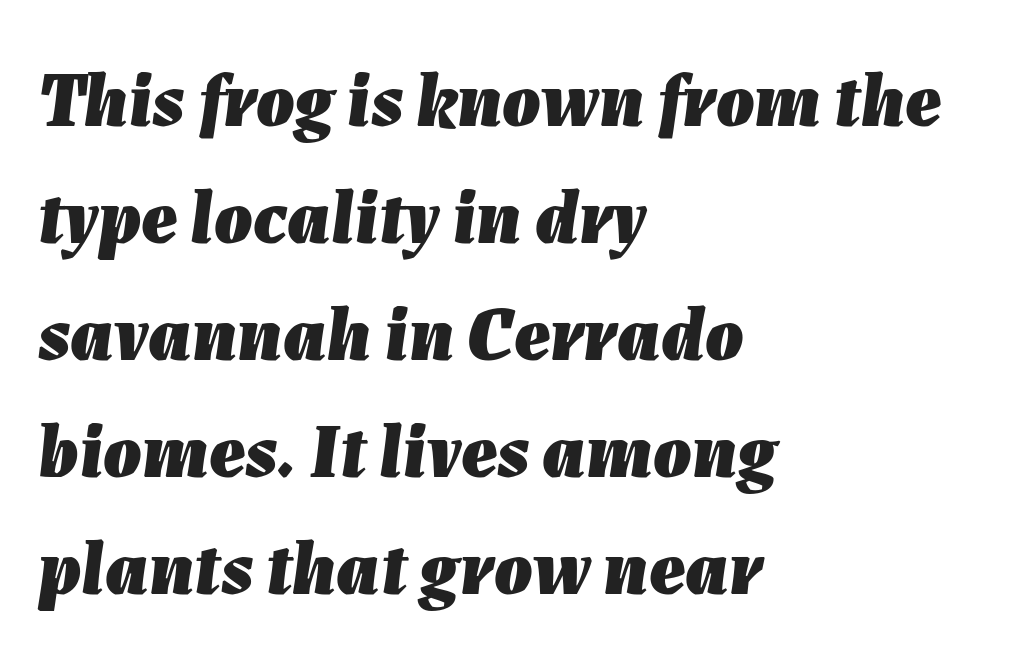
The image shows 76 px heavy type, italic (leaning right); set left-aligned, normal line spacing (1.54x), normal letter spacing, not underlined; low stroke contrast and a medium x-height.
